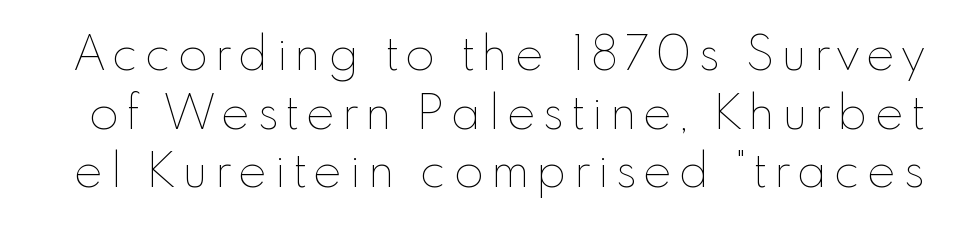
{"italic": "no", "bold": "no", "weight": "thin", "width": "normal", "stroke_contrast": "low", "x_height": "small", "monospaced": "no", "underline": "no", "line_spacing_ratio": 1.22, "glyph_px": 48}
